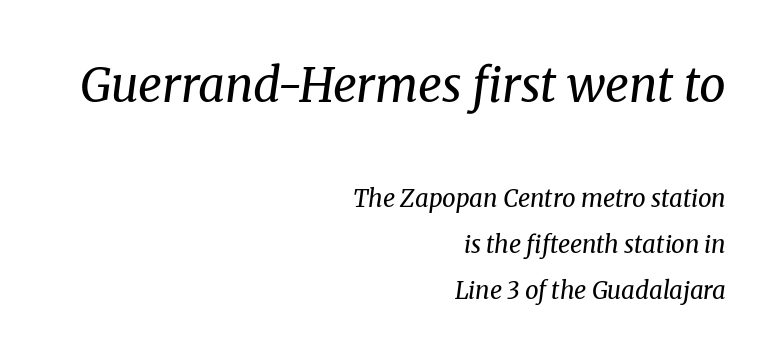
The image shows 47 px regular-weight serif type, italic (leaning right); set right-aligned, loose line spacing (1.92x), normal letter spacing, not underlined; the first (top) block is 1.96x larger; medium stroke contrast and a medium x-height.
